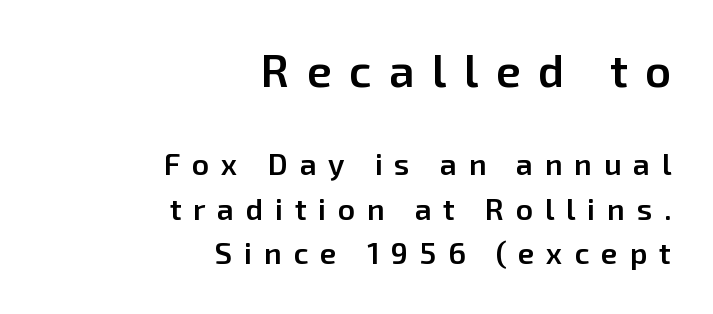
Q: Is the text bold? A: Semi-bold.
Q: Is the text italic (slanted)? A: No, it is upright.
Q: Is the typeface a serif or a sans-serif typeface? A: Sans-serif.
Q: Is the text underlined? A: No.
Q: How is the paragraph aligned? A: Right-aligned.
Q: Is the spacing between letters normal or unusually wide? A: Unusually wide.
Q: Is the spacing between lines tight, normal or loose? A: Normal.
Q: Which block of text is set in a larger size, the first (top) or the second (bottom)? A: The first (top) one.
Q: Width (condensed, normal, or wide)? A: Normal.
Q: Stroke contrast? A: Low.
Q: x-height? A: Medium.
Q: Monospaced? A: No.
